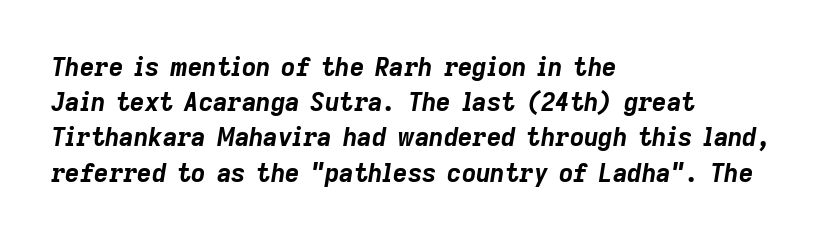
Q: Is the text bold? A: Yes.
Q: Is the text italic (slanted)? A: Yes, it leans right by about 9 degrees.
Q: Is the text underlined? A: No.
Q: How is the paragraph aligned? A: Left-aligned.
Q: Is the spacing between letters normal or unusually wide? A: Normal.
Q: Is the spacing between lines tight, normal or loose? A: Normal.
